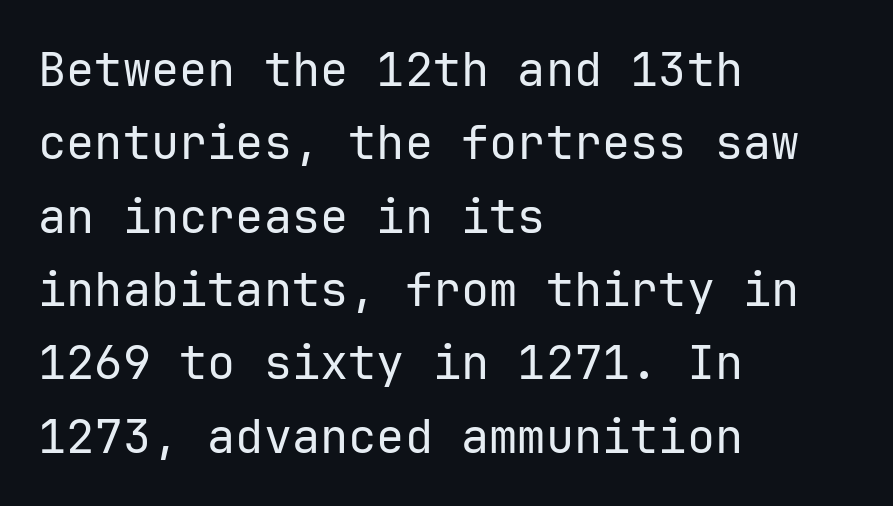
The strokes carry an ordinary text weight at most. These lines keep a tight, regular rhythm from letter to letter. Note: no serifs on the glyphs. Is this a fixed-width face? Yes — each glyph sits in an identical cell. One glance says typical: line gaps are just what's usual.
